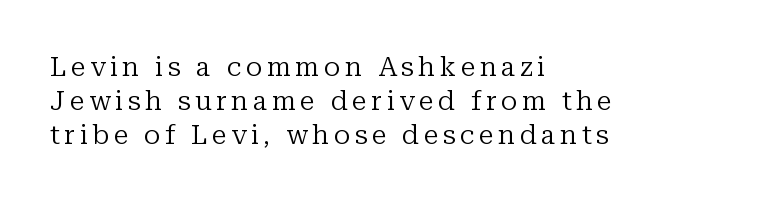
Q: Is the text bold? A: No.
Q: Is the text italic (slanted)? A: No, it is upright.
Q: Is the text underlined? A: No.
Q: How is the paragraph aligned? A: Left-aligned.
Q: Is the spacing between lines tight, normal or loose? A: Normal.
